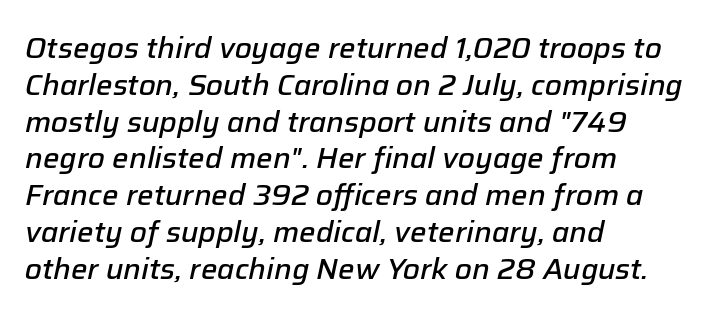
Notice how the stems are inclined rather than vertical — that's the hallmark of italics. Typeset ragged right — the left edge is the straight one. Honestly, the row spacing looks completely unremarkable. The foot of each line stays bare and open.
